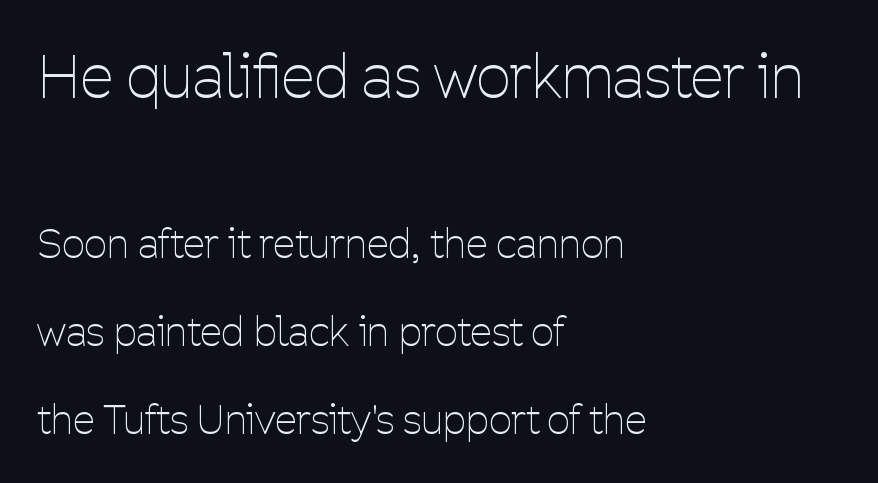
The image shows 60 px thin, condensed sans-serif type, upright; set left-aligned, loose line spacing (2.2x), normal letter spacing, not underlined; the first (top) block is 1.5x larger; low stroke contrast and a medium x-height.
